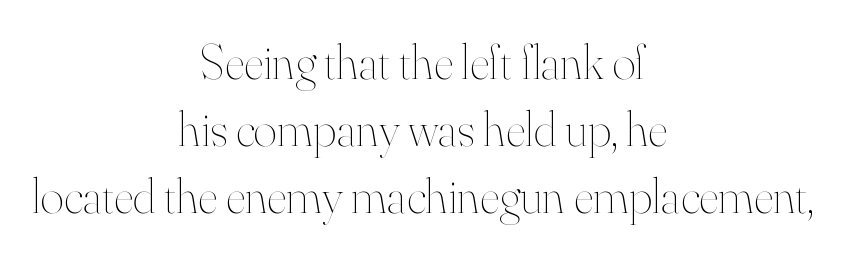
Rows of type keep a routine distance in the vertical direction. Words appear dense and cohesive because spacing is normal. Looks like regular typesetting: each glyph gets only the width it needs. The specimen reads as upright at a glance. The typesetter chose a symmetrical, centered arrangement here. A clean baseline with only descenders dipping below it.
